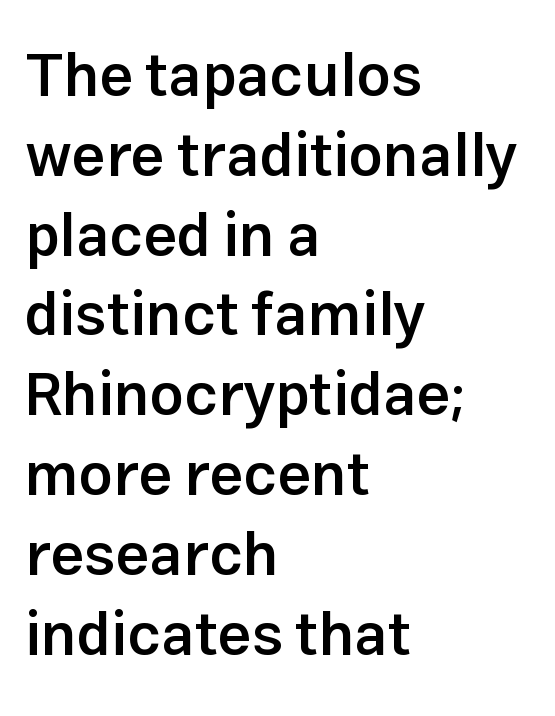
Q: Is the text bold? A: Semi-bold.
Q: Is the text italic (slanted)? A: No, it is upright.
Q: Is the typeface a serif or a sans-serif typeface? A: Sans-serif.
Q: Is the text underlined? A: No.
Q: How is the paragraph aligned? A: Left-aligned.
Q: Is the spacing between letters normal or unusually wide? A: Normal.
Q: Is the spacing between lines tight, normal or loose? A: Normal.
Q: Width (condensed, normal, or wide)? A: Normal.
Q: Stroke contrast? A: Low.
Q: x-height? A: Medium.
Q: Monospaced? A: No.
